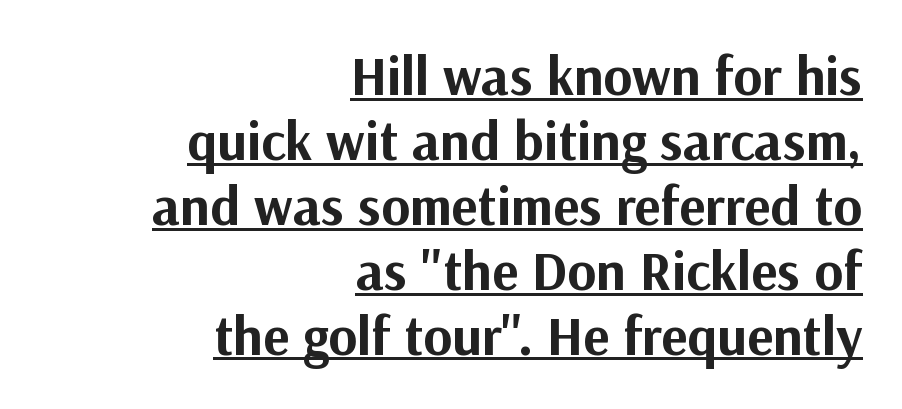
Q: Is the text bold? A: Yes.
Q: Is the text italic (slanted)? A: No, it is upright.
Q: Is the typeface a serif or a sans-serif typeface? A: Sans-serif.
Q: Is the text underlined? A: Yes.
Q: How is the paragraph aligned? A: Right-aligned.
Q: Is the spacing between letters normal or unusually wide? A: Normal.
Q: Width (condensed, normal, or wide)? A: Normal.
Q: Stroke contrast? A: Medium.
Q: x-height? A: Medium.
Q: Monospaced? A: No.
